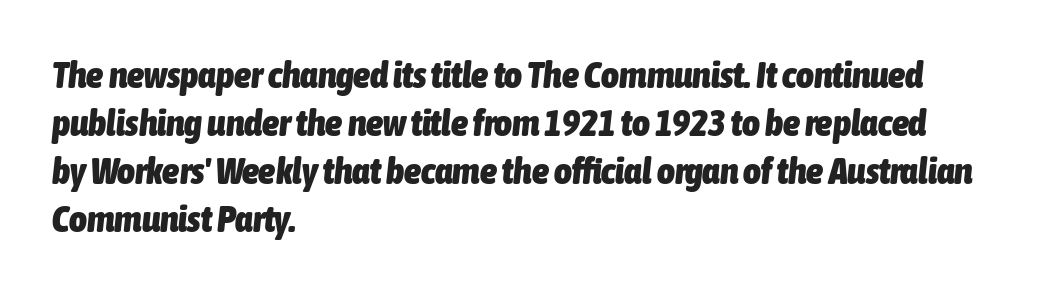
The string is rendered with underlining switched off. Between one letter and the next there's only the usual sliver of space. Style check: oblique. Leftover space on each line is placed entirely after the last word. Here the designer chose a conventional face with non-uniform glyph widths. Regarding leading, the lines here are spaced in the standard way.
